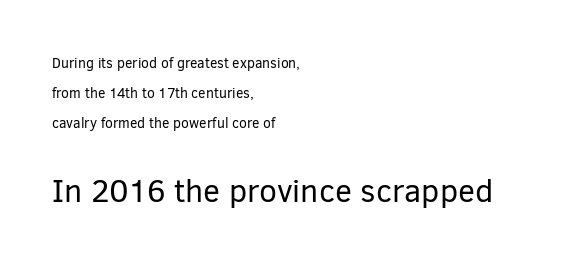
{"serif": "no", "italic": "no", "bold": "no", "weight": "regular", "width": "normal", "stroke_contrast": "low", "x_height": "medium", "monospaced": "no", "underline": "no", "align": "left", "line_spacing": "loose", "line_spacing_ratio": 2.14, "letter_spacing": "normal", "letter_spacing_em": 0.0, "larger_block": "second", "size_ratio": 2.29, "glyph_px": 32}
